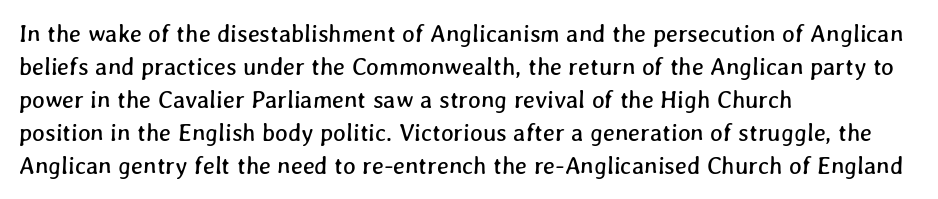
Honestly, there is no underline to notice here at all. The lines in this sample share a left origin and differ only in where they stop. The passage shown has conventional tracking throughout. Interline gaps are of average width in this sample.
